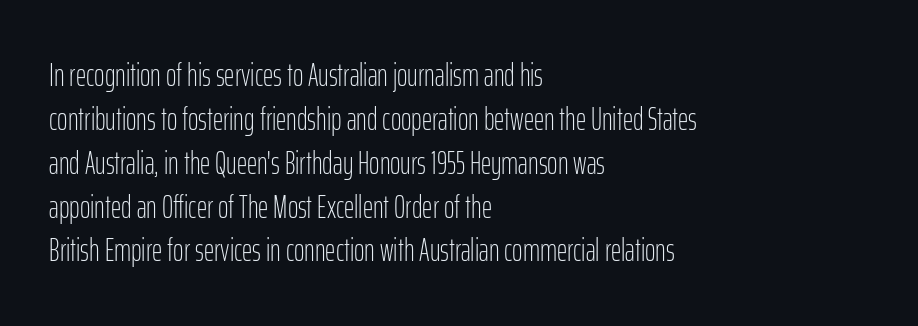
{"serif": "no", "italic": "no", "bold": "no", "weight": "light", "width": "condensed", "stroke_contrast": "low", "x_height": "medium", "monospaced": "no", "underline": "no", "align": "left", "line_spacing": "normal", "line_spacing_ratio": 1.37, "letter_spacing": "normal", "letter_spacing_em": 0.0, "glyph_px": 32}
